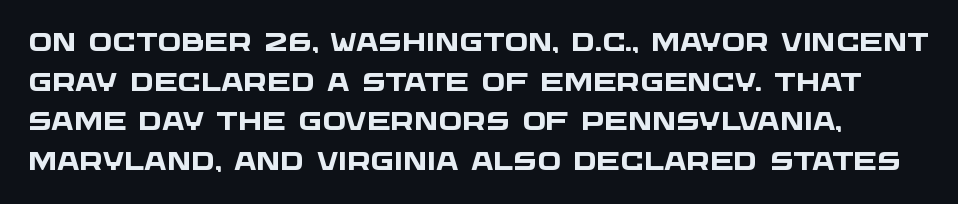
The glyphs are unaccompanied by any horizontal stroke below them. The line-height multiplier appears to be the usual default. You could call the tracking neutral — neither tight nor loose. Caption: bold face, heavy strokes.
